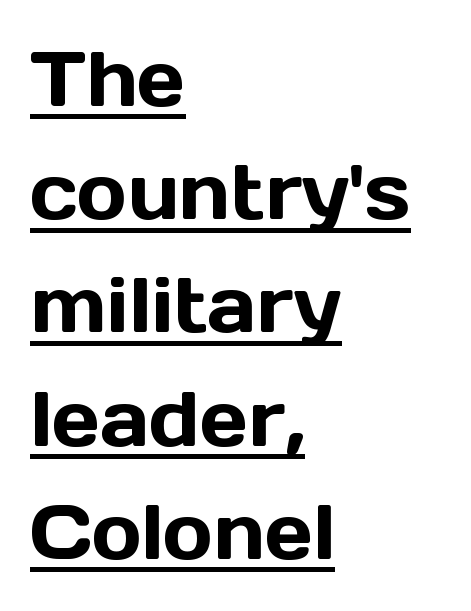
Q: Is the text italic (slanted)? A: No, it is upright.
Q: Is the typeface a serif or a sans-serif typeface? A: Sans-serif.
Q: Is the text underlined? A: Yes.
Q: How is the paragraph aligned? A: Left-aligned.
Q: Is the spacing between letters normal or unusually wide? A: Normal.
Q: Is the spacing between lines tight, normal or loose? A: Normal.
Q: Width (condensed, normal, or wide)? A: Normal.
Q: x-height? A: Medium.
Q: Monospaced? A: No.
